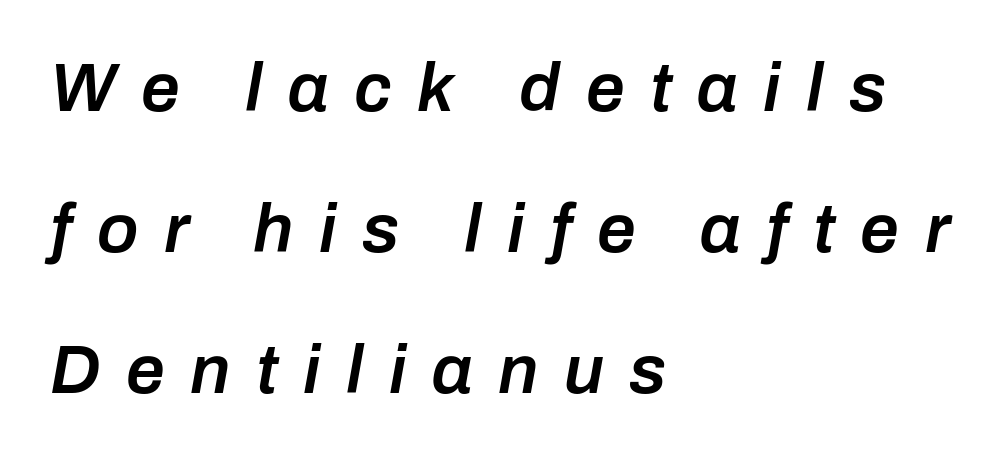
Q: Is the text bold? A: Semi-bold.
Q: Is the text italic (slanted)? A: Yes, it leans right by about 10 degrees.
Q: Is the text underlined? A: No.
Q: How is the paragraph aligned? A: Left-aligned.
Q: Is the spacing between letters normal or unusually wide? A: Unusually wide.
Q: Is the spacing between lines tight, normal or loose? A: Loose.
Q: Width (condensed, normal, or wide)? A: Normal.
Q: Stroke contrast? A: Low.
Q: x-height? A: Medium.
Q: Monospaced? A: No.
